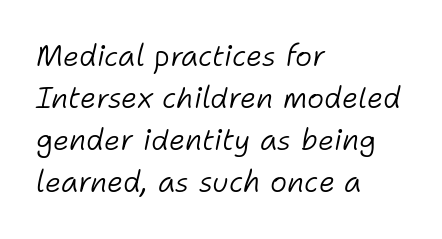
Q: Is the text bold? A: No.
Q: Is the text italic (slanted)? A: Yes, it leans right by about 11 degrees.
Q: Is the text underlined? A: No.
Q: How is the paragraph aligned? A: Left-aligned.
Q: Is the spacing between letters normal or unusually wide? A: Normal.
Q: Is the spacing between lines tight, normal or loose? A: Normal.
Q: Width (condensed, normal, or wide)? A: Normal.
Q: Stroke contrast? A: Low.
Q: x-height? A: Medium.
Q: Monospaced? A: No.
